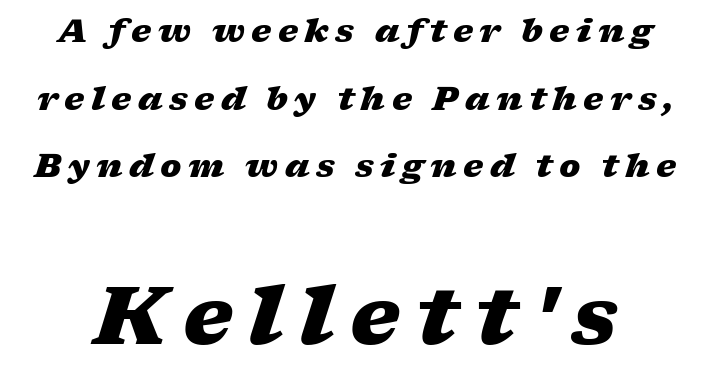
Q: Is the text bold? A: Yes.
Q: Is the text italic (slanted)? A: Yes, it leans right by about 17 degrees.
Q: Is the text underlined? A: No.
Q: Is the spacing between letters normal or unusually wide? A: Unusually wide.
Q: Is the spacing between lines tight, normal or loose? A: Loose.
Q: Which block of text is set in a larger size, the first (top) or the second (bottom)? A: The second (bottom) one.
Q: Width (condensed, normal, or wide)? A: Wide.
Q: Stroke contrast? A: Low.
Q: x-height? A: Medium.
Q: Monospaced? A: No.
